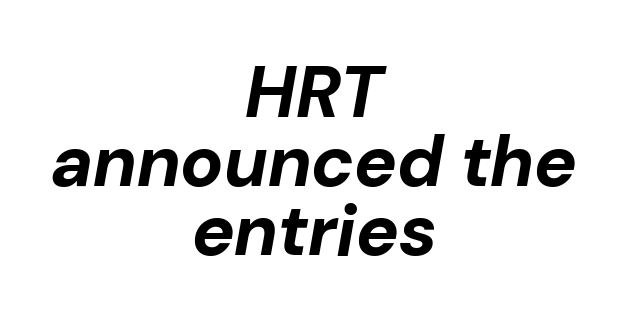
The font is running at its bold setting. The letters sit at their default tracking, neither squeezed nor spread. Observe the lean: these are italic letterforms. In CSS terms this would be text-align: center.
